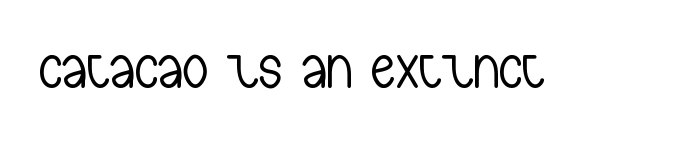
Proportional: the letters do not fall into vertical columns. I'd call this a sans setting — the letters go barefoot. Bold? No — there's no thickening of the strokes. Short note: letters normally spaced. This sample uses an upright cut, with every glyph sitting square on the baseline.
